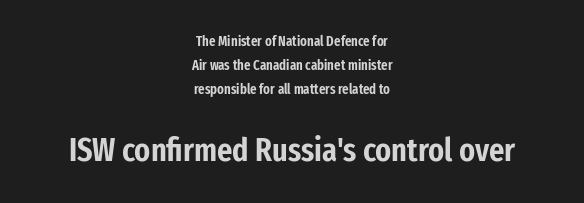
{"serif": "no", "italic": "no", "width": "condensed", "stroke_contrast": "low", "x_height": "medium", "monospaced": "no", "underline": "no", "align": "center", "line_spacing_ratio": 1.71, "letter_spacing": "normal", "letter_spacing_em": 0.0, "larger_block": "second", "size_ratio": 2.36, "glyph_px": 33}
